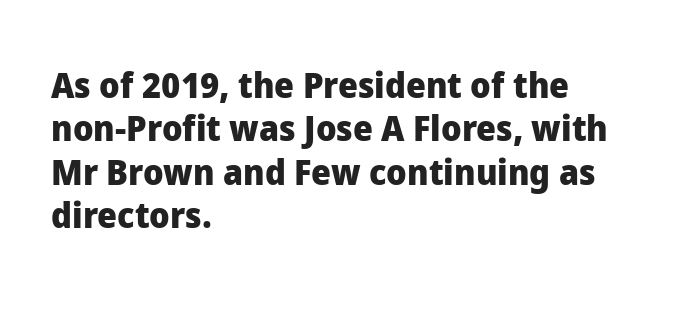
{"serif": "no", "italic": "no", "bold": "yes", "weight": "heavy", "width": "normal", "stroke_contrast": "low", "x_height": "medium", "monospaced": "no", "underline": "no", "align": "left", "line_spacing_ratio": 1.24, "letter_spacing": "normal", "letter_spacing_em": 0.0, "glyph_px": 35}
